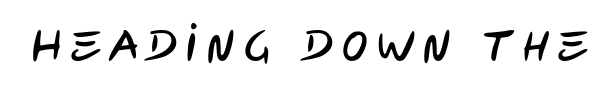
The image shows 43 px condensed sans-serif type; set unusually wide letter spacing (+0.2 em), not underlined; low stroke contrast and a large x-height.
